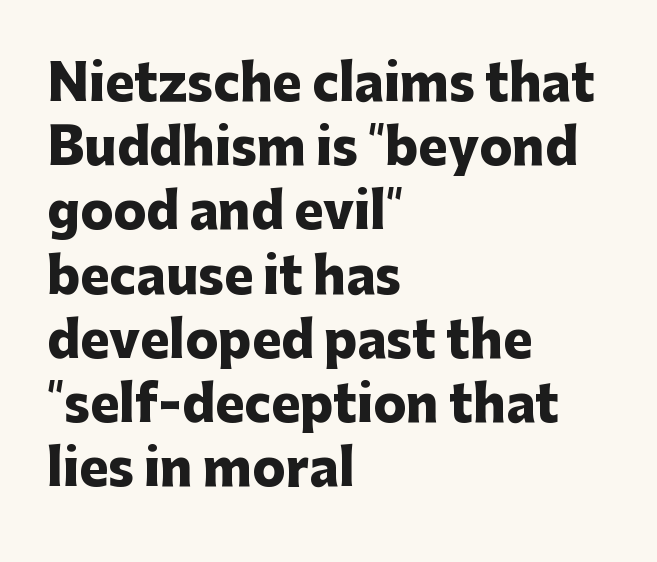
Q: Is the text bold? A: Yes.
Q: Is the text italic (slanted)? A: No, it is upright.
Q: Is the typeface a serif or a sans-serif typeface? A: Sans-serif.
Q: Is the text underlined? A: No.
Q: How is the paragraph aligned? A: Left-aligned.
Q: Is the spacing between letters normal or unusually wide? A: Normal.
Q: Is the spacing between lines tight, normal or loose? A: Normal.
Q: Width (condensed, normal, or wide)? A: Normal.
Q: Stroke contrast? A: Low.
Q: x-height? A: Medium.
Q: Monospaced? A: No.
